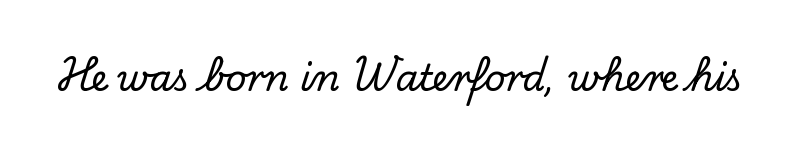
Varying glyph widths throughout — classic text-font behaviour. The rendering keeps characters at their native spacing. The zone under the glyphs is completely vacant.
